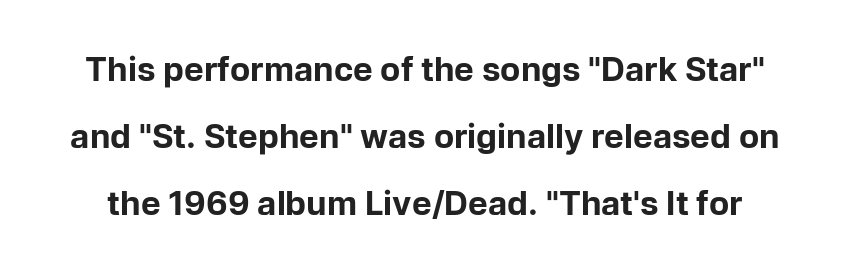
The face used here is proportionally spaced, like ordinary book or web type. The axis of the letterforms is exactly vertical. The lines are spread far apart with generous leading. Descender tails drop into unmarked territory. The text was rendered using a sans face with plain stroke endings.
